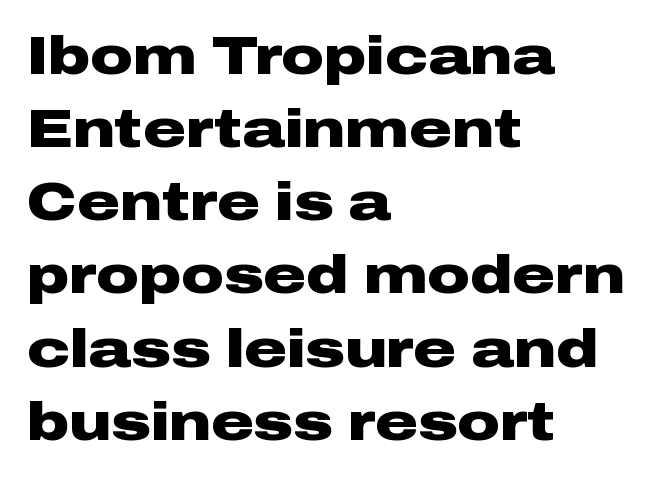
The image shows 53 px heavy, wide sans-serif type, upright; set left-aligned, normal line spacing (1.38x), normal letter spacing, not underlined; low stroke contrast and a medium x-height.
